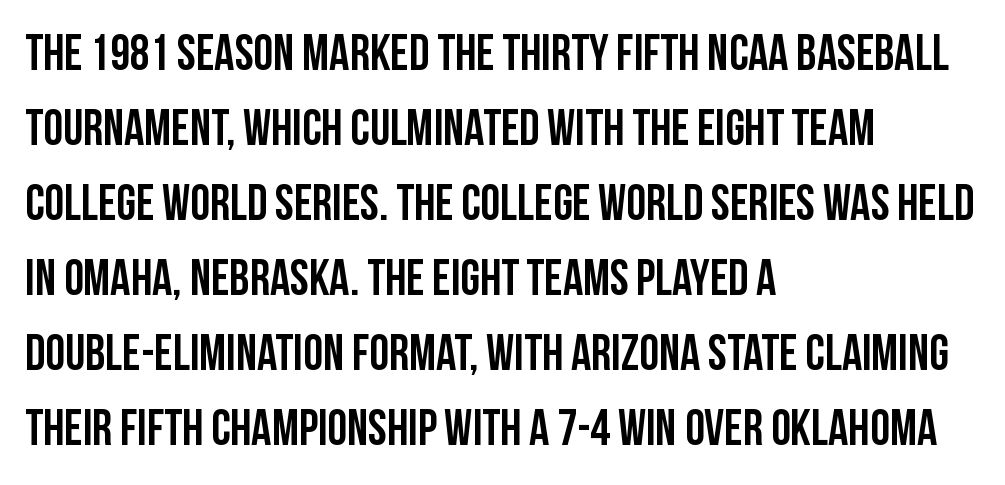
Looks like regular typesetting: each glyph gets only the width it needs. Are there feet on the stems? There aren't — it's a sans. Descenders are the only things crossing below the line. This is roman type, the default non-slanted kind. Horizontal alignment here is leftward, the default for most running prose. Here the glyphs are tracked normally, forming tight word shapes.
